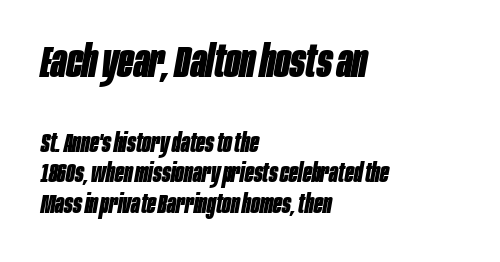
Descenders hang freely into open space. The lines are quadded left. This layout puts the oversized block above and the modest block below. Typesetter's note: full bold, strokes at maximum text heaviness. Observe the ordinary spacing: letters are neighbours, not strangers.
